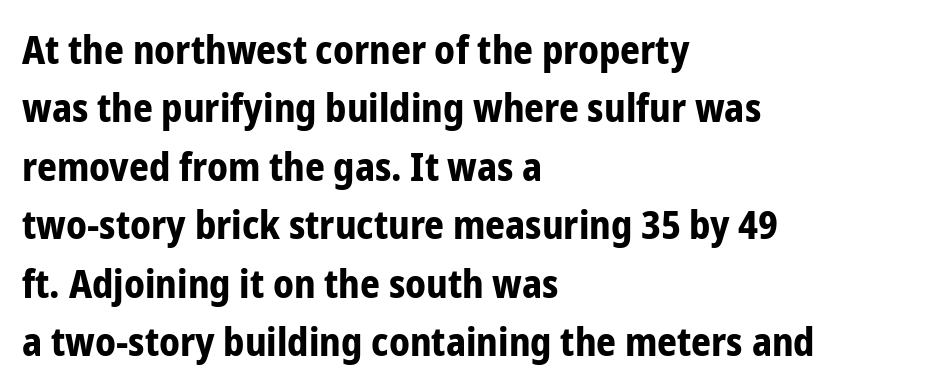
Q: Is the text bold? A: Yes.
Q: Is the text italic (slanted)? A: No, it is upright.
Q: Is the typeface a serif or a sans-serif typeface? A: Sans-serif.
Q: Is the text underlined? A: No.
Q: How is the paragraph aligned? A: Left-aligned.
Q: Is the spacing between letters normal or unusually wide? A: Normal.
Q: Is the spacing between lines tight, normal or loose? A: Normal.
Q: Width (condensed, normal, or wide)? A: Condensed.
Q: Stroke contrast? A: Low.
Q: x-height? A: Medium.
Q: Monospaced? A: No.
